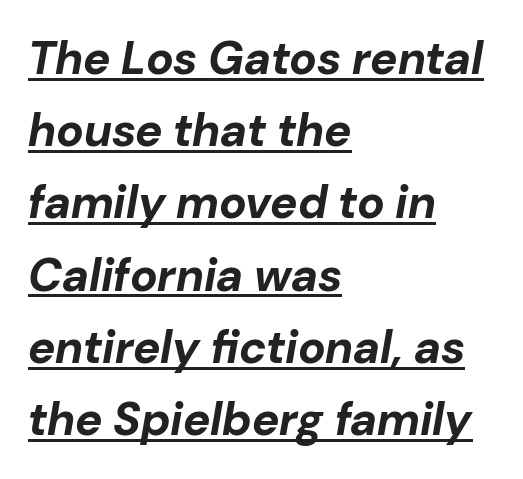
The image shows 46 px bold type, italic (leaning right); set left-aligned, normal line spacing (1.57x), normal letter spacing, underlined; low stroke contrast and a medium x-height.
